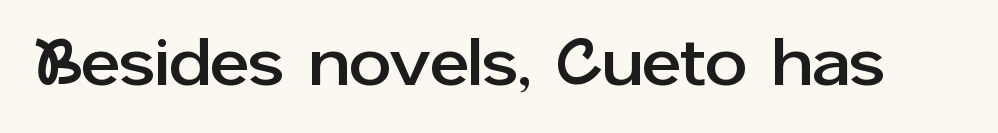
Q: Is the text italic (slanted)? A: No, it is upright.
Q: Is the typeface a serif or a sans-serif typeface? A: Sans-serif.
Q: Is the text underlined? A: No.
Q: Is the spacing between letters normal or unusually wide? A: Normal.
Q: Width (condensed, normal, or wide)? A: Normal.
Q: Stroke contrast? A: Low.
Q: x-height? A: Medium.
Q: Monospaced? A: No.
